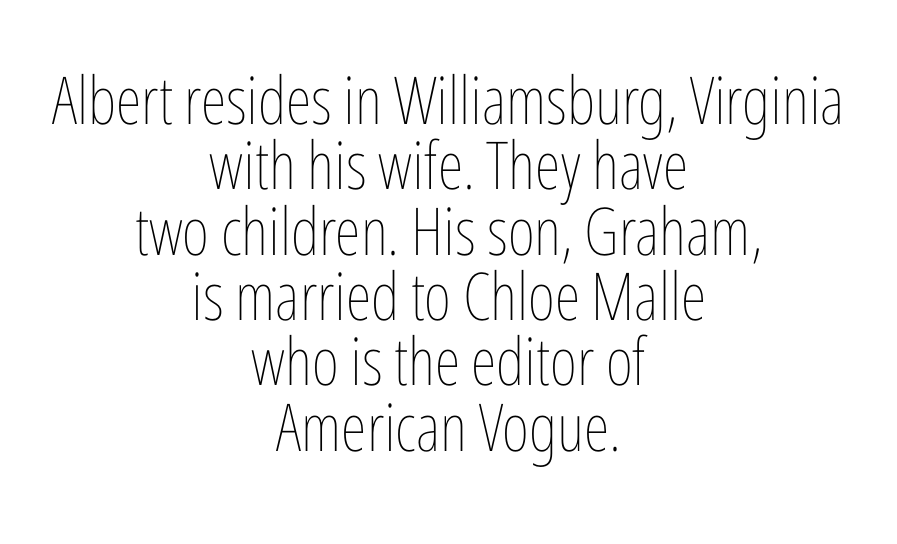
The image shows 66 px thin, condensed type, upright; set centered, tight line spacing (0.99x), normal letter spacing, not underlined; low stroke contrast and a medium x-height.
